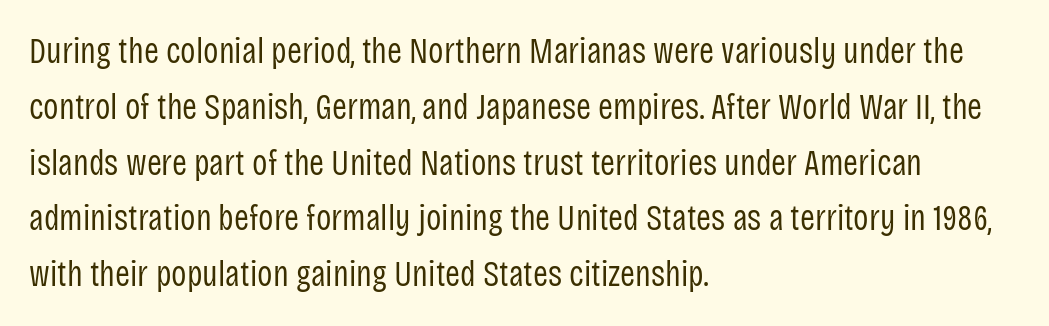
Rendered with straight, roman letterforms. Every row of glyphs begins at an identical x-position on the left. Note the varied advance widths — an 'i' is clearly narrower than an 'm'. Heaviness? Minimal to ordinary, like unemphasized prose.
